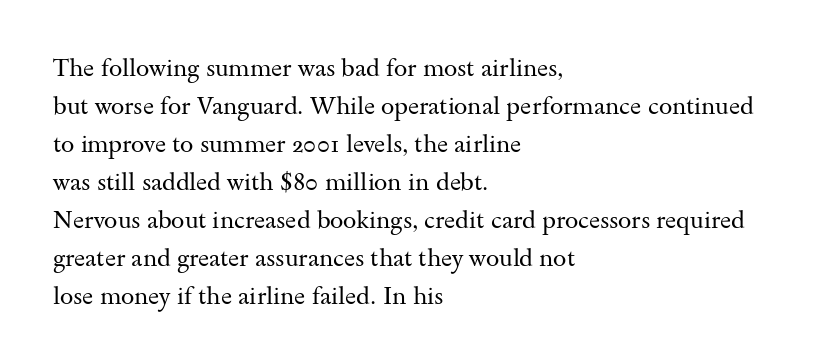
{"italic": "no", "bold": "no", "underline": "no", "align": "left", "line_spacing": "normal", "line_spacing_ratio": 1.58, "letter_spacing": "normal", "letter_spacing_em": 0.0, "glyph_px": 24}
